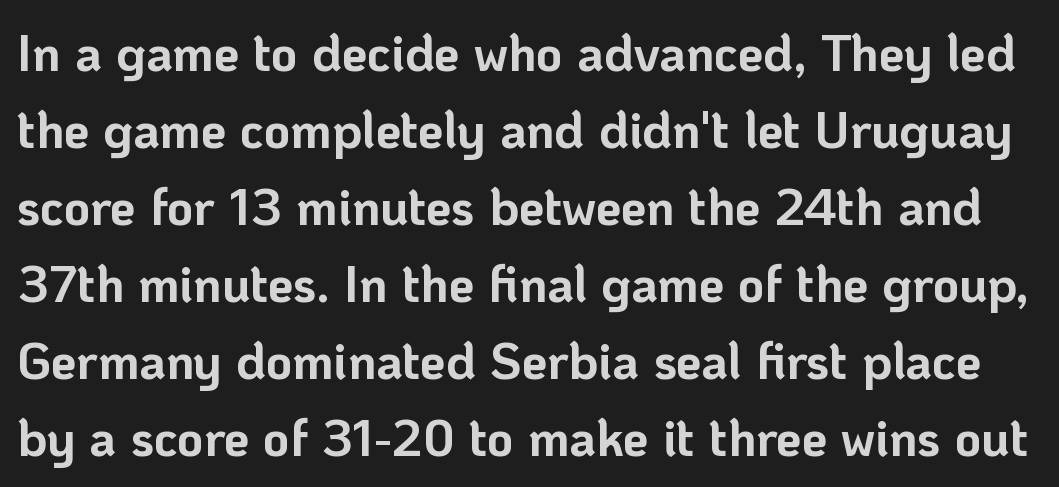
Q: Is the text bold? A: Yes.
Q: Is the text italic (slanted)? A: No, it is upright.
Q: Is the typeface a serif or a sans-serif typeface? A: Sans-serif.
Q: Is the text underlined? A: No.
Q: Is the spacing between letters normal or unusually wide? A: Normal.
Q: Is the spacing between lines tight, normal or loose? A: Normal.
Q: Width (condensed, normal, or wide)? A: Normal.
Q: Stroke contrast? A: Low.
Q: x-height? A: Medium.
Q: Monospaced? A: No.
